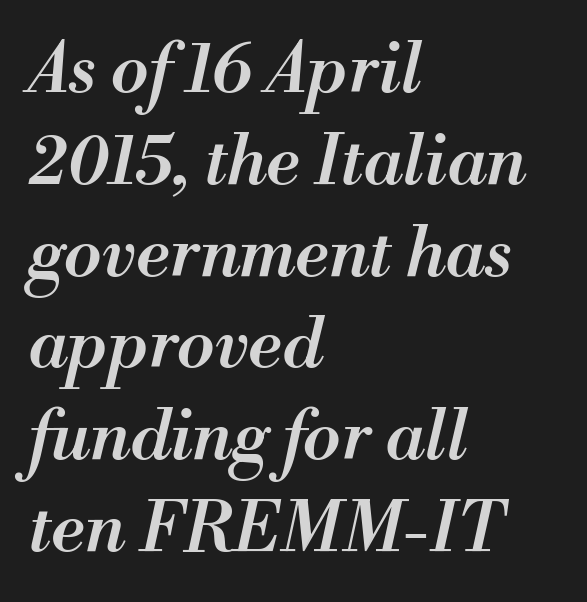
The image shows 69 px semibold type, italic (leaning right); set left-aligned, normal line spacing (1.33x), normal letter spacing, not underlined; medium stroke contrast and a small x-height.
